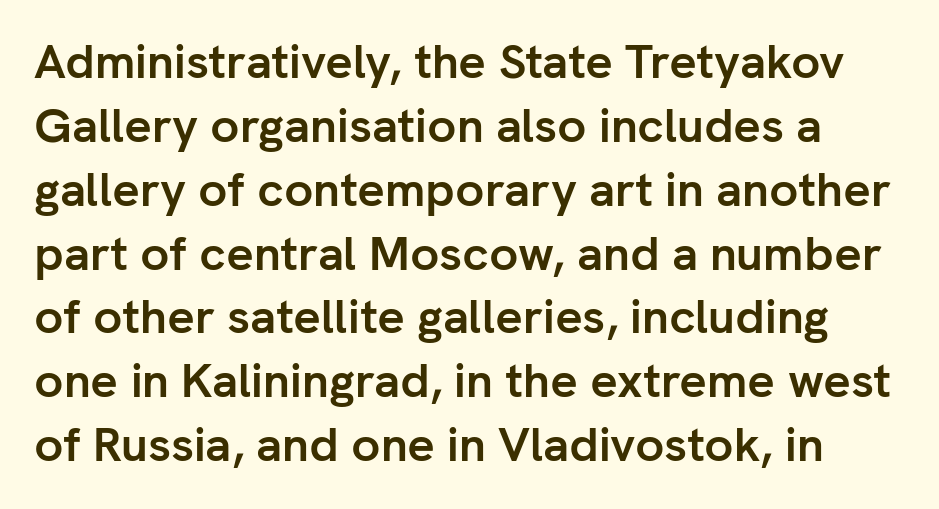
{"serif": "no", "italic": "no", "bold": "yes", "weight": "semibold", "width": "normal", "stroke_contrast": "low", "x_height": "medium", "monospaced": "no", "underline": "no", "line_spacing": "normal", "line_spacing_ratio": 1.33, "letter_spacing": "normal", "letter_spacing_em": 0.0, "glyph_px": 48}
